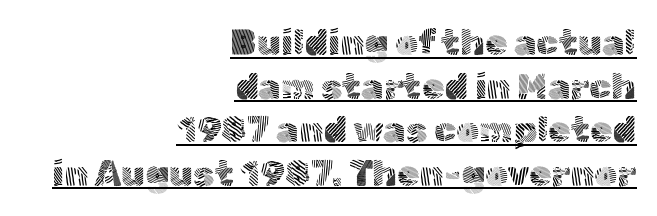
{"serif": "no", "italic": "no", "bold": "no", "weight": "light", "width": "normal", "x_height": "medium", "monospaced": "no", "underline": "yes", "align": "right", "line_spacing_ratio": 1.21, "letter_spacing": "normal", "letter_spacing_em": 0.0, "glyph_px": 36}
